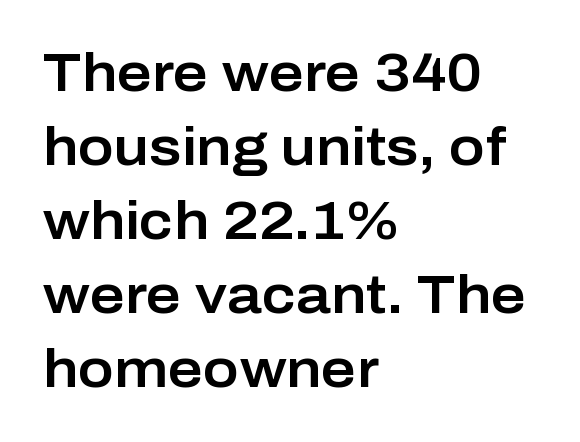
Visually the block forms a straight wall on the left and a jagged coastline on the right. The area under the type is left untouched. Is there much room between lines? A standard amount, neither cramped nor airy. This sample uses a sans-serif face. Tracking value appears to be zero — textbook default spacing. A typesetter would call this proportional, since set widths differ per character.
